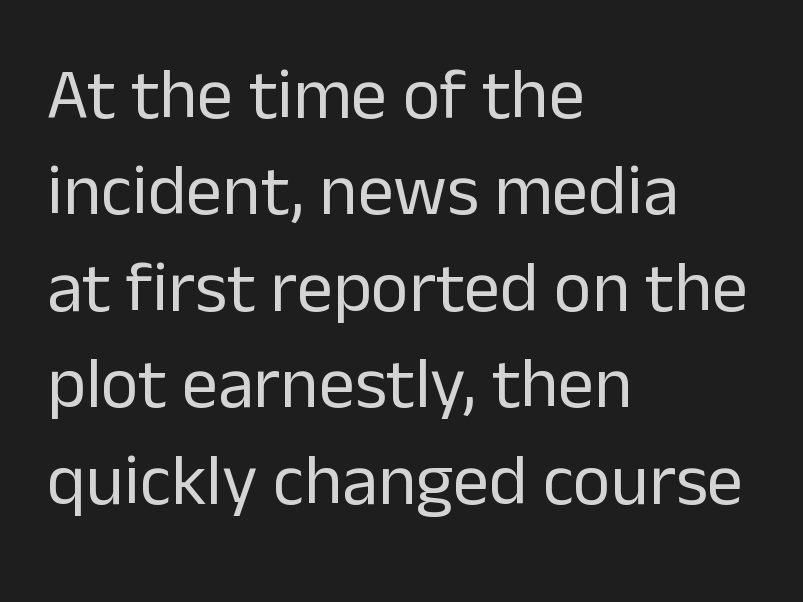
The image shows 72 px regular-weight sans-serif type, upright; set left-aligned, normal line spacing (1.34x), normal letter spacing, not underlined; low stroke contrast and a medium x-height.
